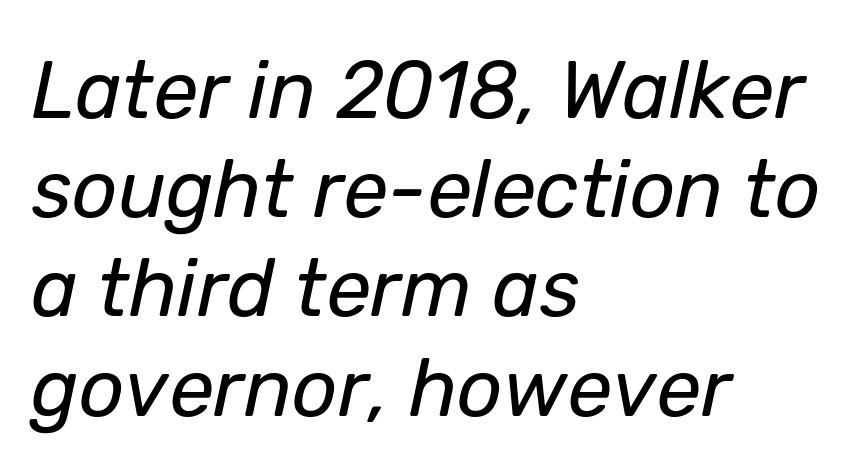
{"italic": "yes", "lean": "right", "slant_degrees": 12, "bold": "no", "weight": "regular", "width": "normal", "stroke_contrast": "low", "x_height": "medium", "monospaced": "no", "underline": "no", "align": "left", "line_spacing_ratio": 1.24, "letter_spacing": "normal", "letter_spacing_em": 0.0, "glyph_px": 80}
